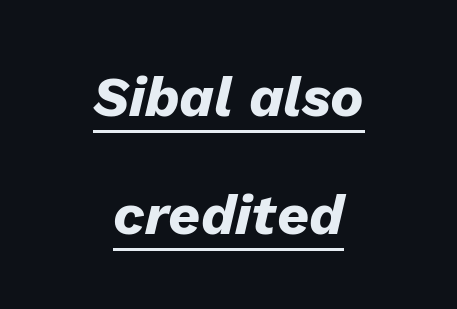
The face used here has a pronounced slope to its letters. The glyphs have the mass of a bold cut. You could call the tracking neutral — neither tight nor loose. You could not count columns in this text — the font is proportionally spaced.
